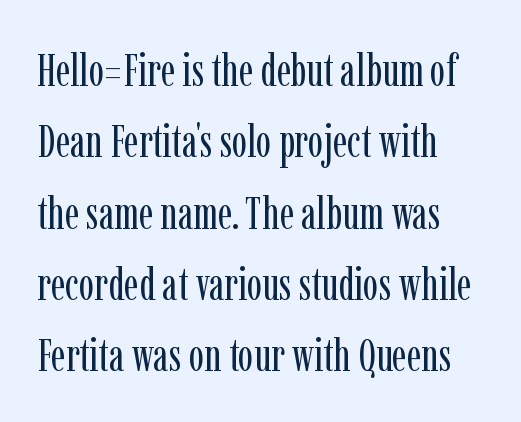
The area under the type is left untouched. In CSS terms this would be text-align: left. Reading down the column, the eye jumps a familiar distance to each next line. Vertical stems look standard width or narrower in stroke. Italic: no, the glyphs are upright roman.
